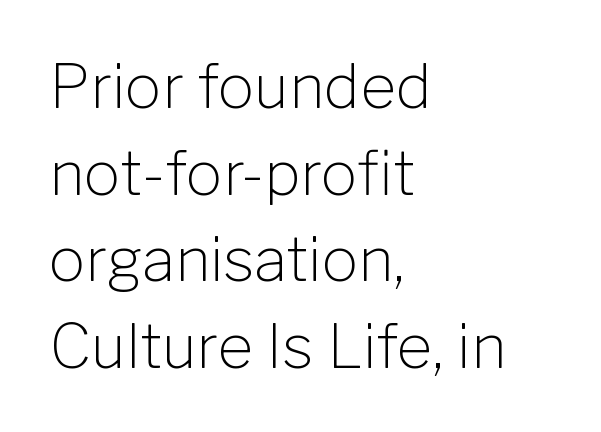
{"serif": "no", "italic": "no", "bold": "no", "weight": "light", "width": "normal", "stroke_contrast": "low", "x_height": "medium", "monospaced": "no", "underline": "no", "align": "left", "line_spacing": "normal", "line_spacing_ratio": 1.42, "letter_spacing": "normal", "letter_spacing_em": 0.0, "glyph_px": 61}
